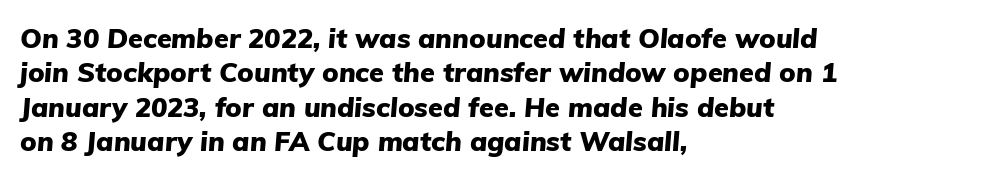
The image shows 27 px bold type, italic (leaning right); set left-aligned, normal line spacing (1.27x), normal letter spacing, not underlined.
